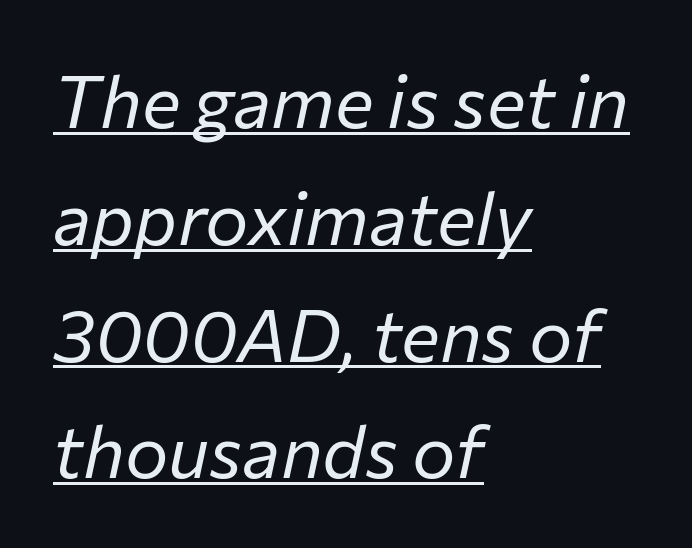
Q: Is the text bold? A: No.
Q: Is the text italic (slanted)? A: Yes, it leans right by about 12 degrees.
Q: Is the text underlined? A: Yes.
Q: How is the paragraph aligned? A: Left-aligned.
Q: Is the spacing between letters normal or unusually wide? A: Normal.
Q: Is the spacing between lines tight, normal or loose? A: Normal.
Q: Width (condensed, normal, or wide)? A: Normal.
Q: Stroke contrast? A: Low.
Q: x-height? A: Medium.
Q: Monospaced? A: No.
